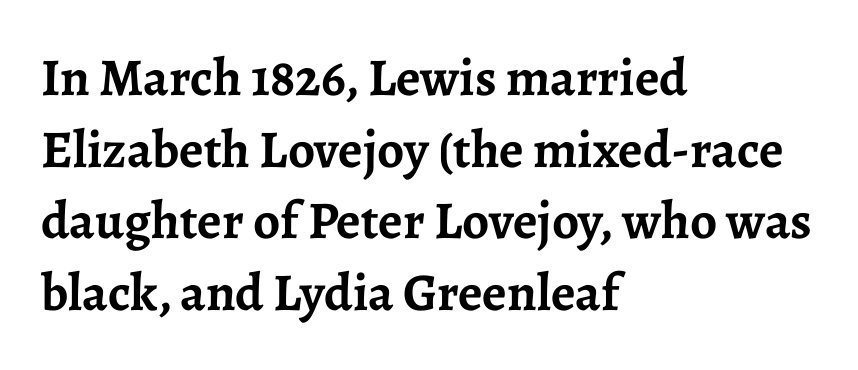
The image shows 53 px semibold serif type, upright; set left-aligned, normal line spacing (1.35x), normal letter spacing, not underlined; low stroke contrast and a medium x-height.
